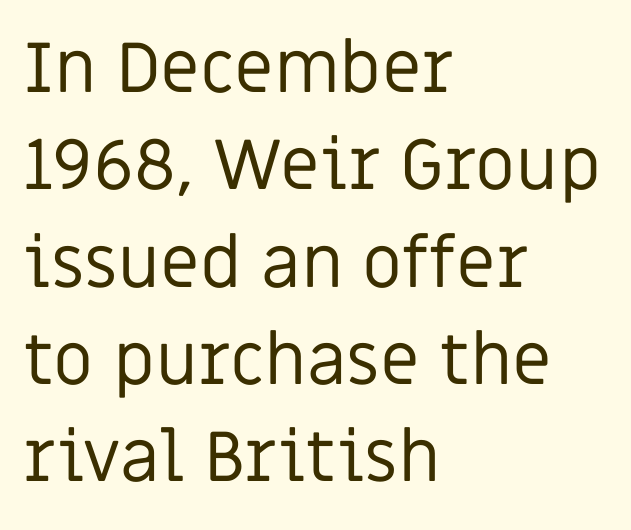
Ordinary non-slanted type is in use. The typesetter chose a ragged-right arrangement here. The rendering uses a moderate line-height, typical for paragraphs. Glance below the letters and you will spot only blank space. No extra tracking has been applied to these lines. The letters advance in unequal steps, a hallmark of proportional type.
